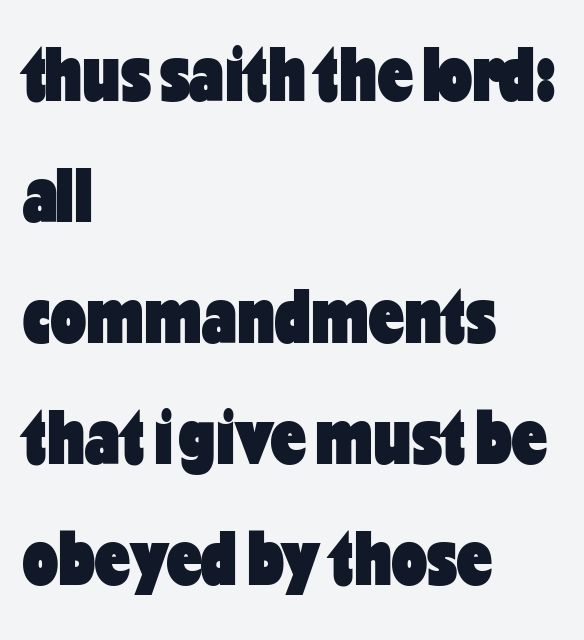
This sample uses plain, unmodified letter spacing. Typographically, this falls in the sans-serif category. Is the block centered? No — it sits flush against the left margin. Look at the stroke-to-counter ratio: heavy, a bold.
